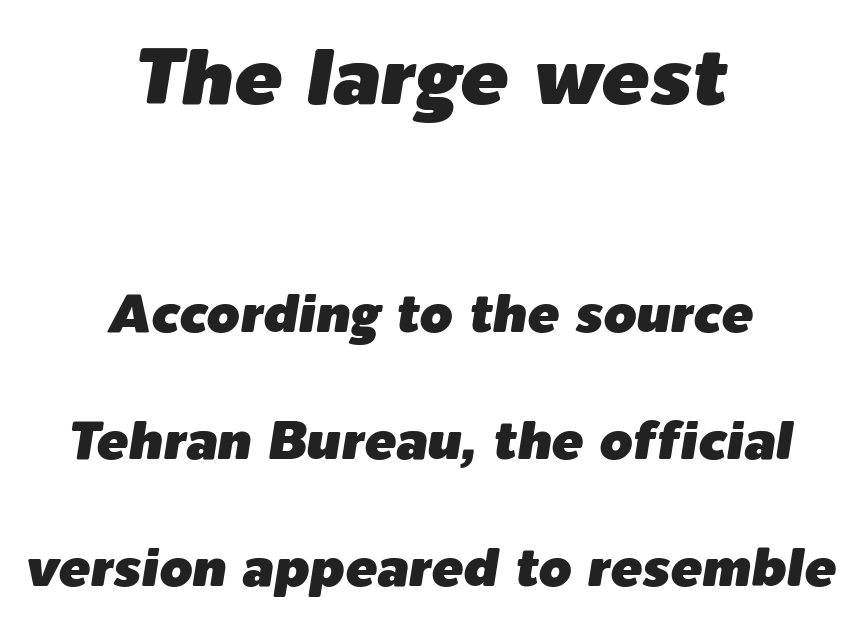
The axis of the letterforms is tilted away from vertical. The rendering uses natural spacing where letterforms have individual widths. The designer dialed line spacing up above the default. Horizontal alignment here is central, giving a formal, balanced look. Of the two passages, the one on top uses the larger point size.
